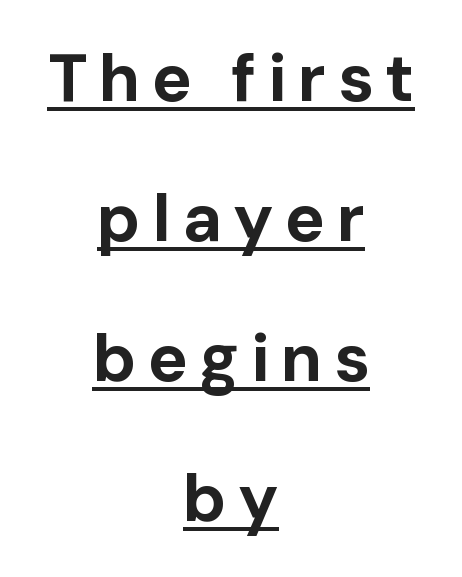
In designer terms, the underline attribute is active on this setting. Designer's note — italics off, roman on. Students, observe: this is what heavily led, spacious text looks like. Grotesque or geometric, the face here clearly has no serifs.
